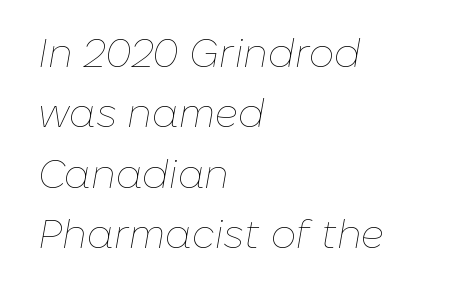
The image shows 40 px thin type, italic (leaning right); set left-aligned, normal line spacing (1.51x), normal letter spacing, not underlined; low stroke contrast and a medium x-height.
